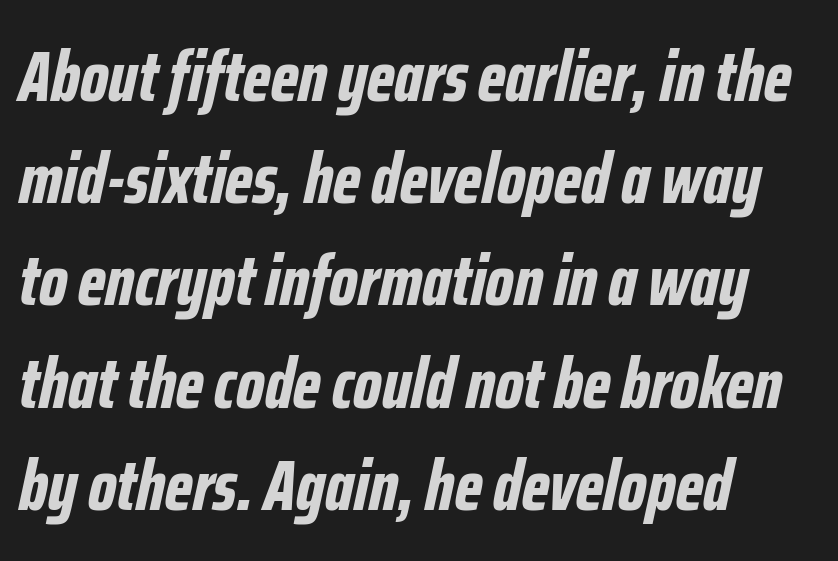
{"italic": "yes", "lean": "right", "slant_degrees": 12, "bold": "yes", "weight": "bold", "width": "condensed", "stroke_contrast": "low", "x_height": "medium", "monospaced": "no", "underline": "no", "align": "left", "line_spacing": "normal", "line_spacing_ratio": 1.42, "letter_spacing": "normal", "letter_spacing_em": 0.0, "glyph_px": 72}
